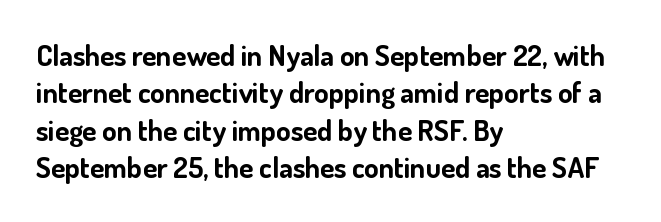
The image shows 29 px bold sans-serif type, upright; set left-aligned, normal line spacing (1.29x), normal letter spacing, not underlined; low stroke contrast and a small x-height.
